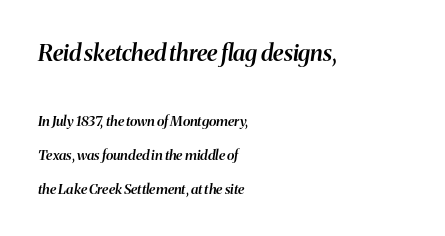
Q: Is the text bold? A: Semi-bold.
Q: Is the text italic (slanted)? A: Yes, it leans right by about 8 degrees.
Q: Is the text underlined? A: No.
Q: How is the paragraph aligned? A: Left-aligned.
Q: Is the spacing between letters normal or unusually wide? A: Normal.
Q: Is the spacing between lines tight, normal or loose? A: Loose.
Q: Which block of text is set in a larger size, the first (top) or the second (bottom)? A: The first (top) one.
